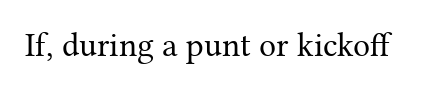
{"serif": "yes", "italic": "no", "bold": "no", "weight": "regular", "width": "normal", "stroke_contrast": "medium", "x_height": "medium", "monospaced": "no", "underline": "no", "letter_spacing": "normal", "letter_spacing_em": 0.0, "glyph_px": 34}
